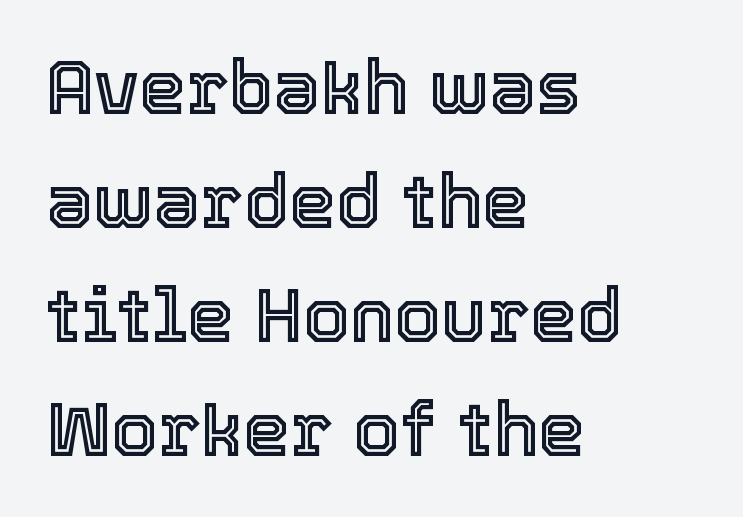
{"italic": "no", "width": "normal", "x_height": "medium", "monospaced": "no", "underline": "no", "align": "left", "line_spacing": "normal", "line_spacing_ratio": 1.52, "letter_spacing": "normal", "letter_spacing_em": 0.0, "glyph_px": 75}
